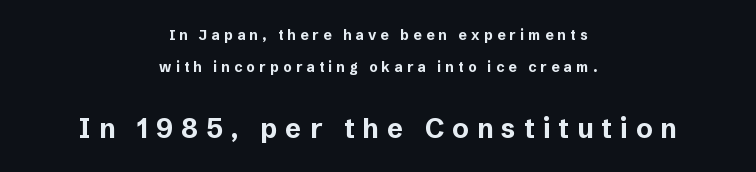
The image shows 27 px bold type, upright; set centered, loose line spacing (2.28x), unusually wide letter spacing (+0.3 em), not underlined; the second (bottom) block is 1.93x larger.
